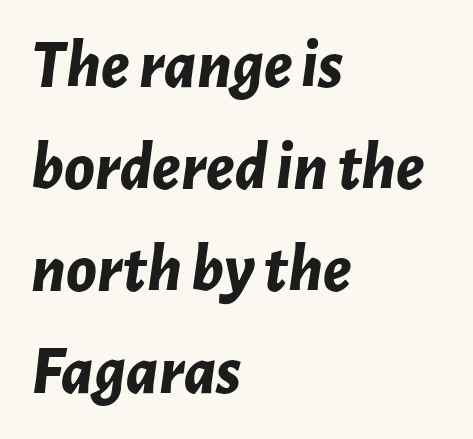
These lines were composed using italics. Do the characters align in a grid? No, the font is proportional. Teacher's note: observe the even left margin — that is flush-left alignment. The space beneath each line is pristine and unruled. Observe the ordinary spacing: letters are neighbours, not strangers.
